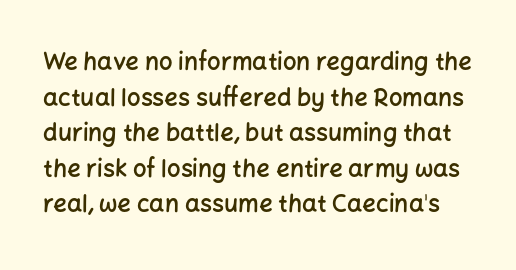
Q: Is the text bold? A: Semi-bold.
Q: Is the text italic (slanted)? A: No, it is upright.
Q: Is the text underlined? A: No.
Q: Is the spacing between letters normal or unusually wide? A: Normal.
Q: Is the spacing between lines tight, normal or loose? A: Normal.
